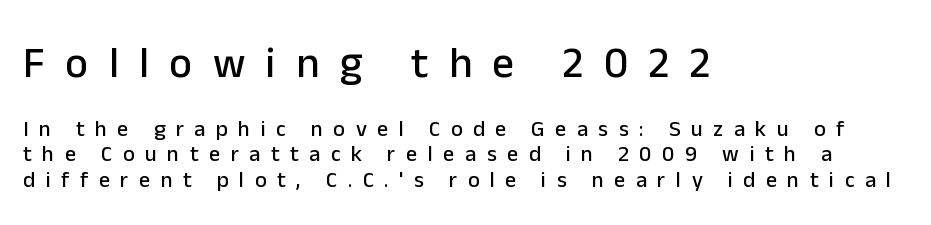
{"serif": "no", "italic": "no", "width": "normal", "stroke_contrast": "low", "x_height": "medium", "monospaced": "no", "underline": "no", "align": "left", "line_spacing_ratio": 1.17, "letter_spacing": "wide", "letter_spacing_em": 0.48, "larger_block": "first", "size_ratio": 1.95, "glyph_px": 43}
